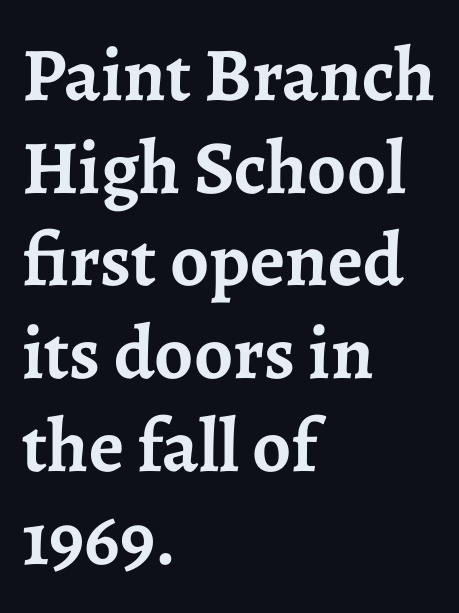
The image shows 76 px semibold serif type, upright; set left-aligned, line spacing 1.22x, normal letter spacing, not underlined; low stroke contrast and a medium x-height.
